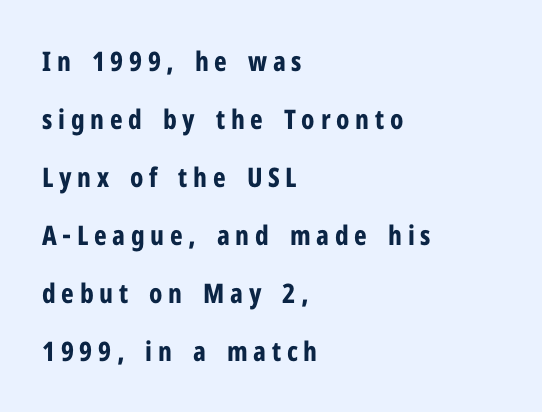
{"italic": "no", "bold": "yes", "underline": "no", "align": "left", "line_spacing": "loose", "line_spacing_ratio": 2.15, "letter_spacing": "wide", "letter_spacing_em": 0.21, "glyph_px": 27}
